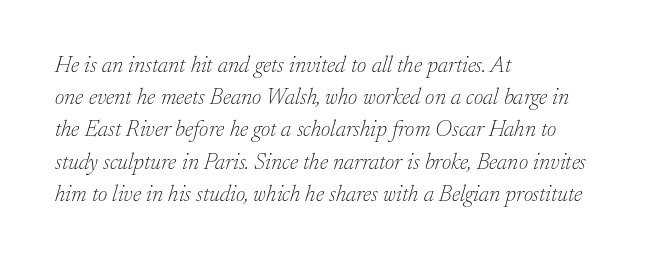
{"italic": "yes", "lean": "right", "slant_degrees": 17, "bold": "no", "underline": "no", "align": "left", "line_spacing": "normal", "line_spacing_ratio": 1.4, "letter_spacing": "normal", "letter_spacing_em": 0.0, "glyph_px": 23}
